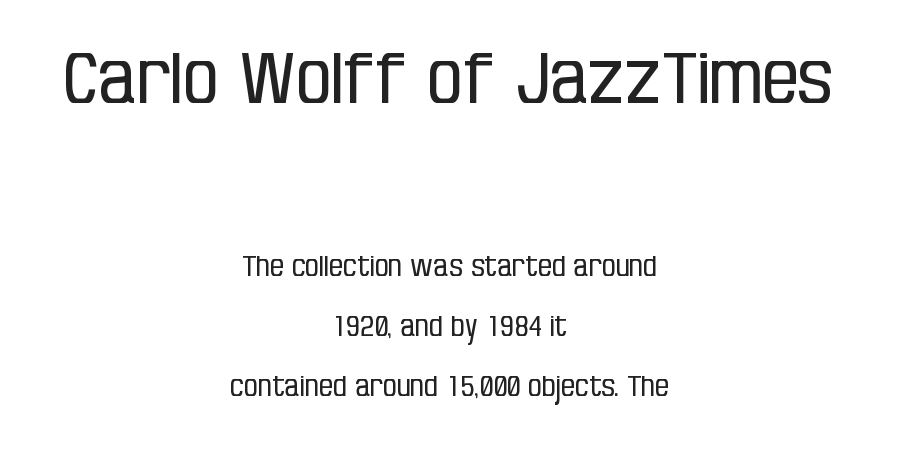
These lines are centered, leaving both edges ragged. A quiet, ordinary-to-light weight characterises the typeface. Rows of type keep a wide berth in the vertical direction. The face used here is rendered with its standard letterfit. The font family rendered here belongs to the sans-serif group. The face used here is proportionally spaced, like ordinary book or web type.
